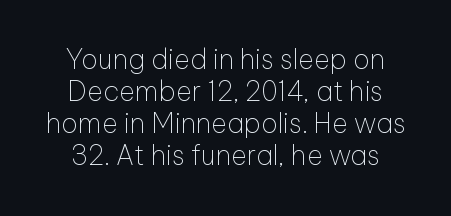
Q: Is the text bold? A: No.
Q: Is the text italic (slanted)? A: No, it is upright.
Q: Is the text underlined? A: No.
Q: Is the spacing between letters normal or unusually wide? A: Normal.
